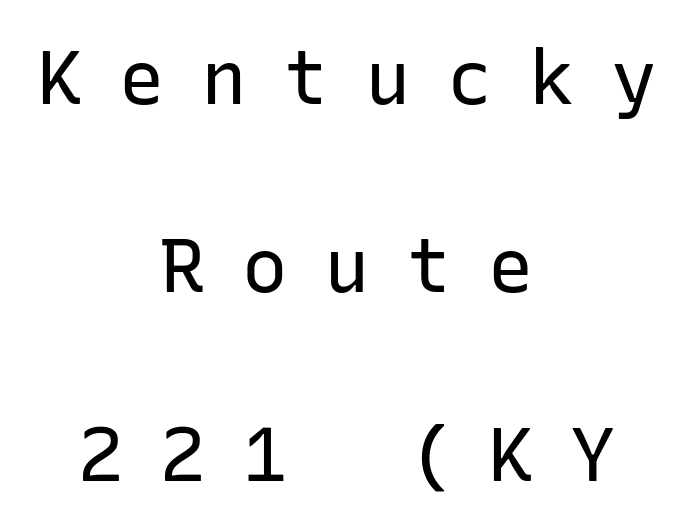
Has an underline been added? It has not. Nope, no serifs anywhere on these letters. Think standard paragraph weight, or any step lighter than that. Note the uniform advance width — an 'i' takes as much space as an 'm'. Words appear elongated and porous because spacing is wide. The compositor balanced each line on the midline.
